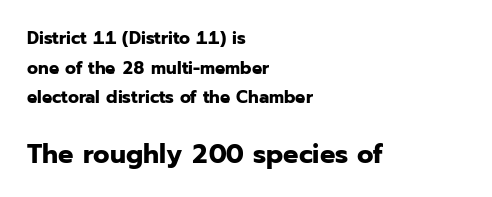
{"italic": "no", "bold": "yes", "underline": "no", "align": "left", "line_spacing": "normal", "line_spacing_ratio": 1.65, "letter_spacing": "normal", "letter_spacing_em": 0.0, "larger_block": "second", "size_ratio": 1.5, "glyph_px": 27}
